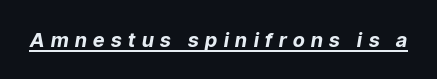
{"italic": "yes", "lean": "right", "slant_degrees": 9, "bold": "yes", "underline": "yes", "letter_spacing": "wide", "letter_spacing_em": 0.33, "glyph_px": 20}
